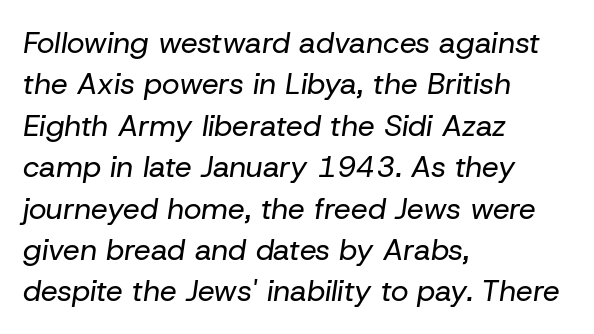
Q: Is the text bold? A: No.
Q: Is the text italic (slanted)? A: Yes, it leans right by about 8 degrees.
Q: Is the text underlined? A: No.
Q: How is the paragraph aligned? A: Left-aligned.
Q: Is the spacing between letters normal or unusually wide? A: Normal.
Q: Is the spacing between lines tight, normal or loose? A: Normal.
Q: Width (condensed, normal, or wide)? A: Normal.
Q: Stroke contrast? A: Low.
Q: x-height? A: Medium.
Q: Monospaced? A: No.
